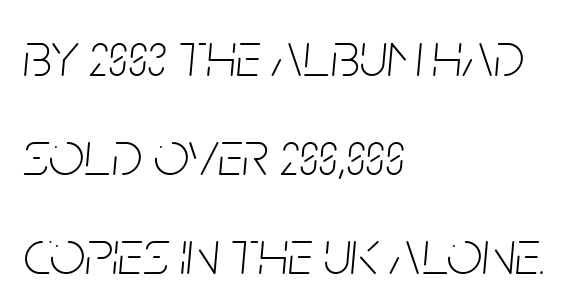
Q: Is the text bold? A: No.
Q: Is the text italic (slanted)? A: Yes, it leans right by about 5 degrees.
Q: Is the text underlined? A: No.
Q: How is the paragraph aligned? A: Left-aligned.
Q: Is the spacing between letters normal or unusually wide? A: Normal.
Q: Is the spacing between lines tight, normal or loose? A: Normal.
Q: Width (condensed, normal, or wide)? A: Condensed.
Q: Stroke contrast? A: Low.
Q: x-height? A: Large.
Q: Monospaced? A: No.
